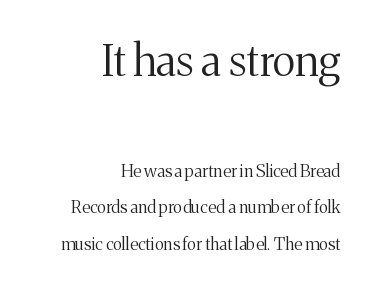
The image shows 43 px regular-weight serif type, upright; set right-aligned, loose line spacing (2.15x), normal letter spacing, not underlined; the first (top) block is 2.53x larger; medium stroke contrast and a medium x-height.
